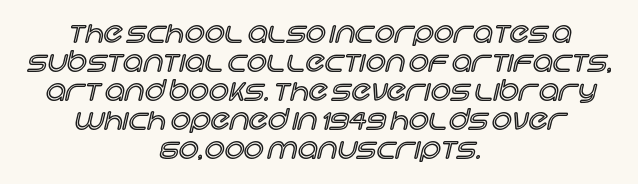
{"width": "normal", "x_height": "large", "monospaced": "no", "underline": "no", "align": "center", "line_spacing": "tight", "line_spacing_ratio": 1.04, "letter_spacing": "normal", "letter_spacing_em": 0.0, "glyph_px": 28}
